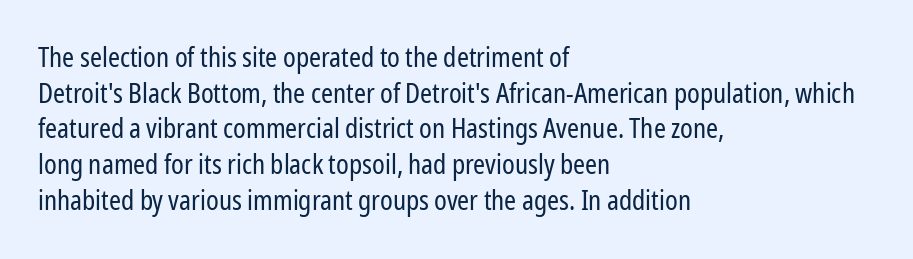
Notice how descenders clear the ascenders below comfortably — that's standard leading. Rule under the text: the space is simply empty. This rendering uses left alignment, leaving the right contour irregular. The type sits square on the baseline with zero lean. The font sits on the lighter half of the weight spectrum, regular included. The gaps between neighbouring characters are ordinary and unremarkable.
